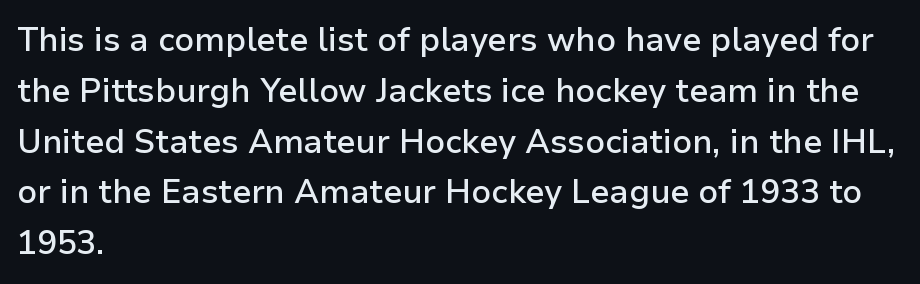
The image shows 33 px semibold sans-serif type, upright; set left-aligned, normal line spacing (1.54x), normal letter spacing, not underlined; low stroke contrast and a medium x-height.
